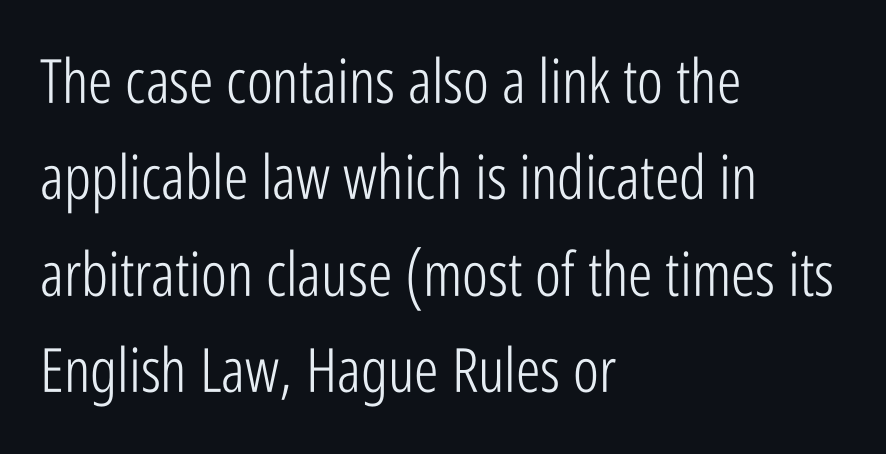
{"serif": "no", "italic": "no", "bold": "no", "weight": "light", "width": "condensed", "stroke_contrast": "low", "x_height": "medium", "monospaced": "no", "underline": "no", "align": "left", "line_spacing": "normal", "line_spacing_ratio": 1.58, "letter_spacing": "normal", "letter_spacing_em": 0.0, "glyph_px": 61}
